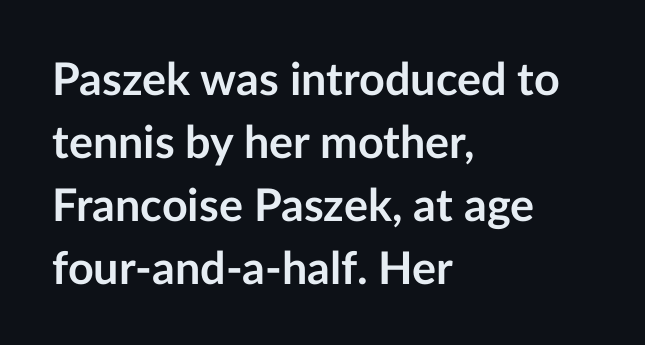
Check the space under the baseline: it is left empty. The face used here is proportionally spaced, like ordinary book or web type. Which margin do the lines hug? The left one — the right edge is uneven. Ascenders rise straight up at ninety degrees. Inter-character spacing is left at the font's built-in metrics. You'd pick this weight for a headline — it's a proper bold.
